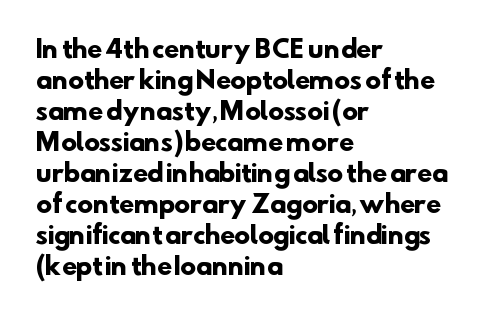
As a designer I'd log this as weight 700, bold. Short note: letters normally spaced. Leftover space on each line is placed entirely after the last word. The rendering uses a moderate line-height, typical for paragraphs. Unmarked baselines from the first word to the last.
